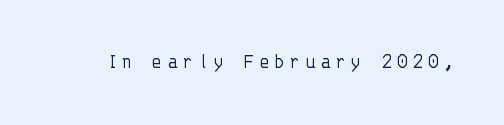
Q: Is the text bold? A: No.
Q: Is the text italic (slanted)? A: No, it is upright.
Q: Is the text underlined? A: No.
Q: Is the spacing between letters normal or unusually wide? A: Unusually wide.
